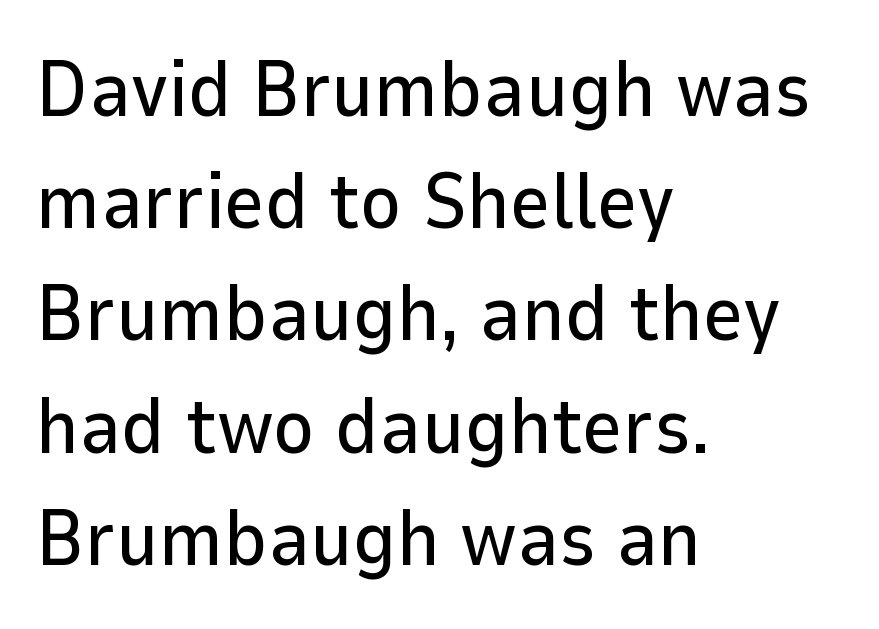
{"serif": "no", "italic": "no", "width": "normal", "stroke_contrast": "low", "x_height": "medium", "monospaced": "no", "underline": "no", "align": "left", "line_spacing": "normal", "line_spacing_ratio": 1.42, "letter_spacing": "normal", "letter_spacing_em": 0.0, "glyph_px": 79}
